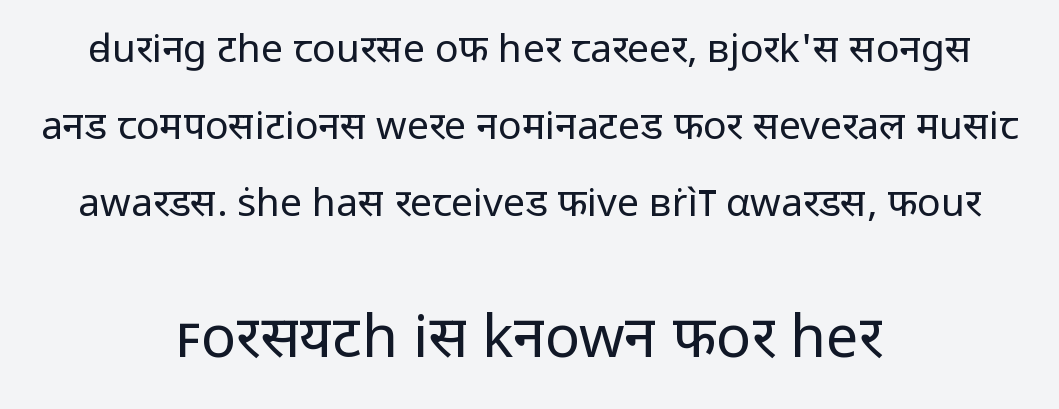
{"serif": "no", "italic": "no", "bold": "no", "weight": "regular", "width": "normal", "stroke_contrast": "low", "x_height": "medium", "monospaced": "no", "underline": "no", "align": "center", "line_spacing": "loose", "line_spacing_ratio": 1.98, "letter_spacing": "normal", "letter_spacing_em": 0.0, "larger_block": "second", "size_ratio": 1.49, "glyph_px": 58}
